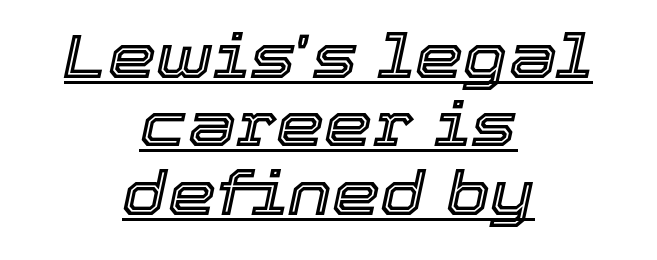
{"italic": "yes", "lean": "right", "slant_degrees": 12, "width": "normal", "x_height": "medium", "monospaced": "no", "underline": "yes", "align": "center", "line_spacing": "tight", "line_spacing_ratio": 1.12, "letter_spacing": "normal", "letter_spacing_em": 0.0, "glyph_px": 61}
